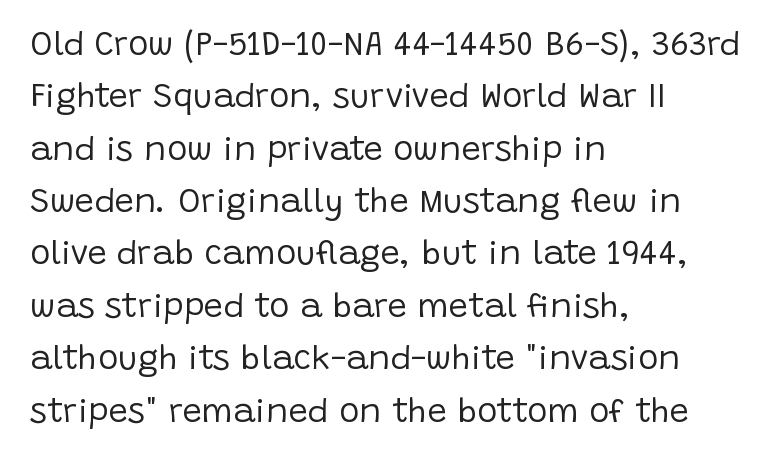
Regarding leading, the lines here are spaced in the standard way. No letter is thick-stroked: the sample isn't bold. Note the varied advance widths — an 'i' is clearly narrower than an 'm'. Tall strokes in this sample are plumb rather than angled. Letterform terminals end flat and unadorned throughout the passage. No word sits above an underline.
